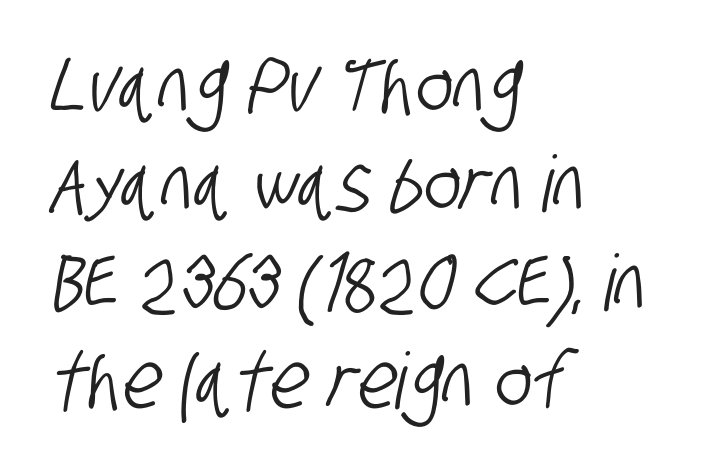
{"serif": "no", "width": "condensed", "stroke_contrast": "low", "x_height": "large", "monospaced": "no", "underline": "no", "align": "left", "line_spacing": "normal", "line_spacing_ratio": 1.26, "letter_spacing": "normal", "letter_spacing_em": 0.0, "glyph_px": 78}
